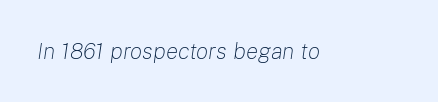
The image shows 23 px text type, italic (leaning right); set normal letter spacing, not underlined.
